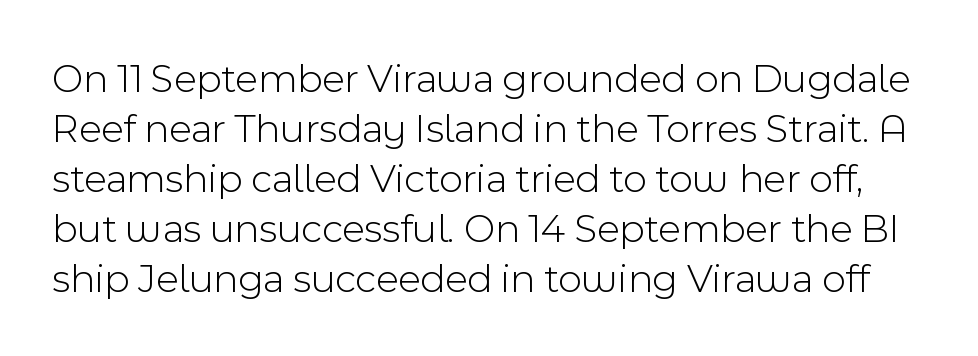
{"serif": "no", "italic": "no", "bold": "no", "weight": "light", "width": "normal", "x_height": "medium", "monospaced": "no", "underline": "no", "line_spacing_ratio": 1.22, "letter_spacing": "normal", "letter_spacing_em": 0.0, "glyph_px": 41}
